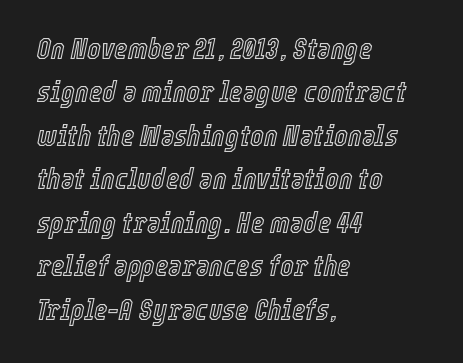
Compared with a centered layout, this one pins lines to the left instead. An italicized treatment has been applied to the whole sample. Is this a fixed-width face? No — the glyphs have proportional, varying widths. Check the space under the baseline: it is left empty. Look at the tracking — it's just the regular setting, nothing added. Line spacing here is normal.
